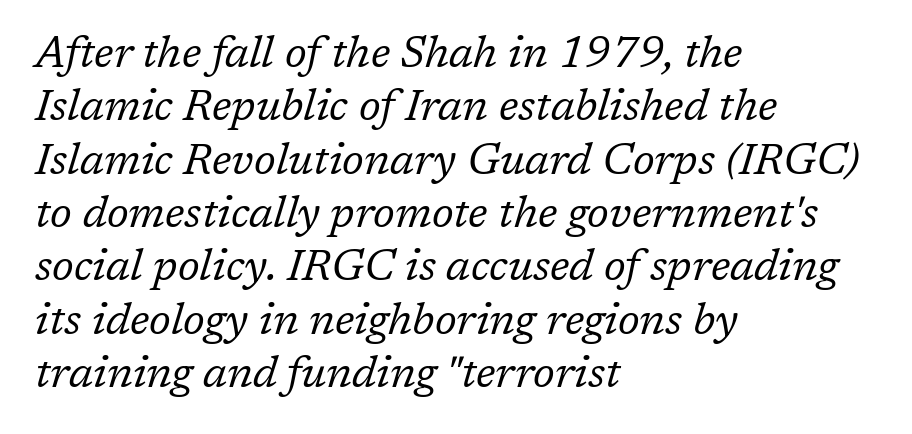
Nothing heavy about these letters — not bold at all. Bare-footed words on every line. How are the letters spaced? Ordinarily, with no added tracking. Does the copy run flush right? No — it runs flush left. Is the type slanted? Yes — the strokes lean at a clear angle. Note the varied advance widths — an 'i' is clearly narrower than an 'm'.
